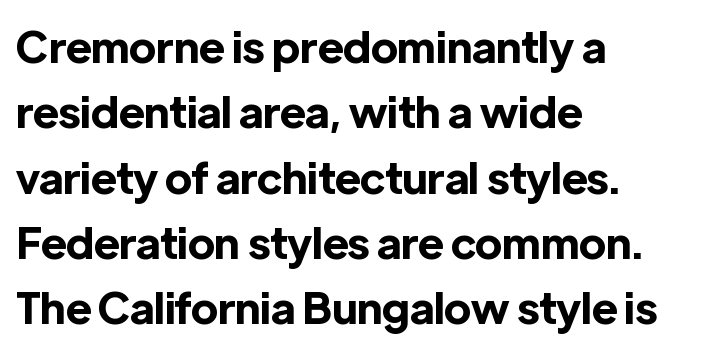
{"serif": "no", "italic": "no", "bold": "yes", "weight": "bold", "width": "normal", "x_height": "medium", "monospaced": "no", "underline": "no", "align": "left", "line_spacing": "normal", "line_spacing_ratio": 1.52, "letter_spacing": "normal", "letter_spacing_em": 0.0, "glyph_px": 43}
